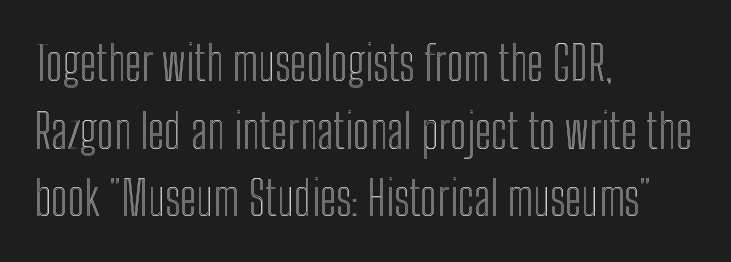
{"italic": "no", "width": "condensed", "x_height": "medium", "monospaced": "no", "underline": "no", "align": "left", "line_spacing": "normal", "line_spacing_ratio": 1.44, "letter_spacing": "normal", "letter_spacing_em": 0.0, "glyph_px": 47}
